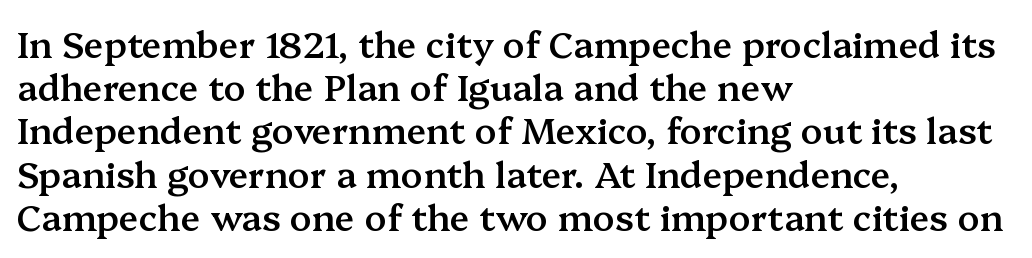
Any mark beneath the type? The region is blank. Words appear dense and cohesive because spacing is normal. Looks like regular typesetting: each glyph gets only the width it needs. Each letter's strokes conclude with small projecting serifs. Casual observation: everything's shoved over to the left.
